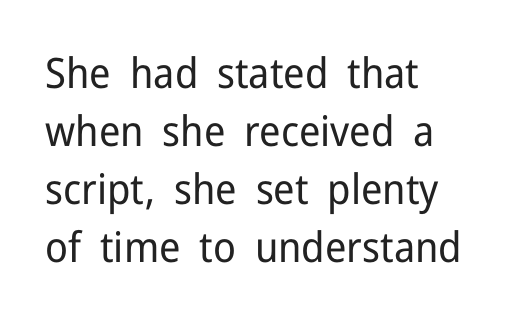
Q: Is the text bold? A: No.
Q: Is the text italic (slanted)? A: No, it is upright.
Q: Is the typeface a serif or a sans-serif typeface? A: Sans-serif.
Q: Is the text underlined? A: No.
Q: How is the paragraph aligned? A: Left-aligned.
Q: Is the spacing between letters normal or unusually wide? A: Normal.
Q: Is the spacing between lines tight, normal or loose? A: Normal.
Q: Width (condensed, normal, or wide)? A: Normal.
Q: Stroke contrast? A: Low.
Q: x-height? A: Medium.
Q: Monospaced? A: No.
